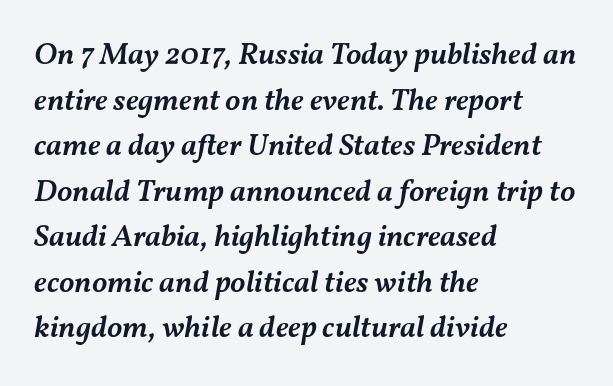
The image shows 31 px semibold type, italic (leaning right); set left-aligned, normal line spacing (1.47x), normal letter spacing, not underlined; medium stroke contrast and a medium x-height.
